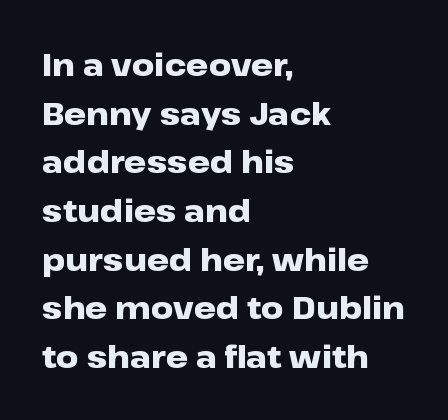
Q: Is the text bold? A: Yes.
Q: Is the text italic (slanted)? A: No, it is upright.
Q: Is the typeface a serif or a sans-serif typeface? A: Sans-serif.
Q: Is the text underlined? A: No.
Q: How is the paragraph aligned? A: Left-aligned.
Q: Is the spacing between letters normal or unusually wide? A: Normal.
Q: Is the spacing between lines tight, normal or loose? A: Normal.
Q: Width (condensed, normal, or wide)? A: Wide.
Q: Stroke contrast? A: Low.
Q: x-height? A: Medium.
Q: Monospaced? A: No.
